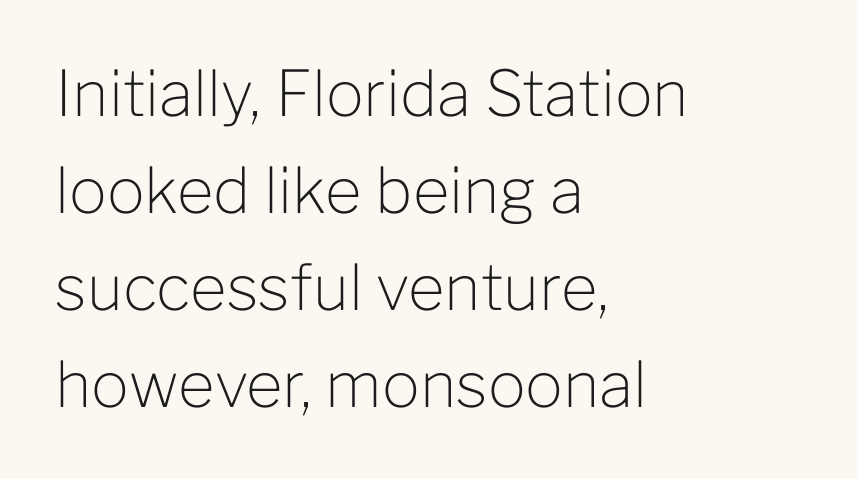
Compared with typical body copy, the letter spacing here is the same. Italic? Not at all — the glyphs are vertical. Rule under the text: the space is simply empty. These glyphs show unthickened strokes, regular width or finer. The face used here is a sans, in the tradition of grotesques and geometrics.
